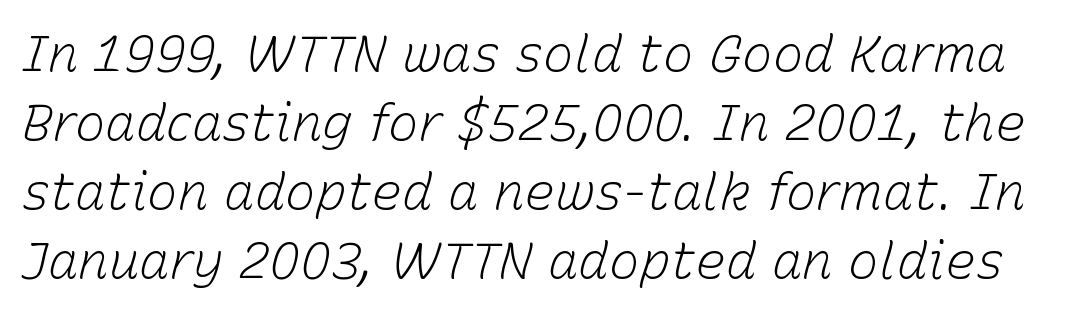
You could not count columns in this text — the font is proportionally spaced. Vertical stems look standard width or narrower in stroke. Caption: standard tracking, unaltered. Notice how the stems are inclined rather than vertical — that's the hallmark of italics. The passage shown stacks its lines at a standard gap.
